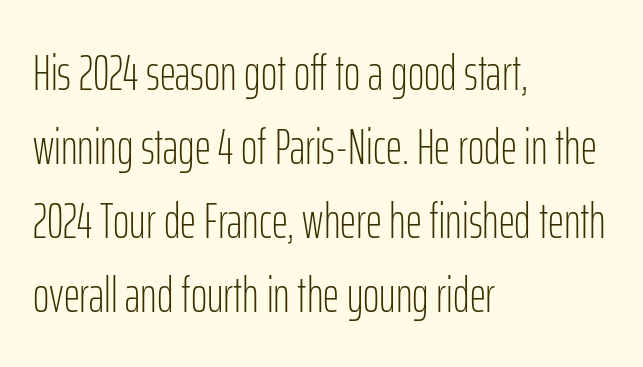
{"serif": "no", "italic": "no", "bold": "no", "weight": "light", "width": "condensed", "stroke_contrast": "low", "x_height": "medium", "monospaced": "no", "underline": "no", "align": "left", "line_spacing": "normal", "line_spacing_ratio": 1.48, "letter_spacing": "normal", "letter_spacing_em": 0.0, "glyph_px": 50}
